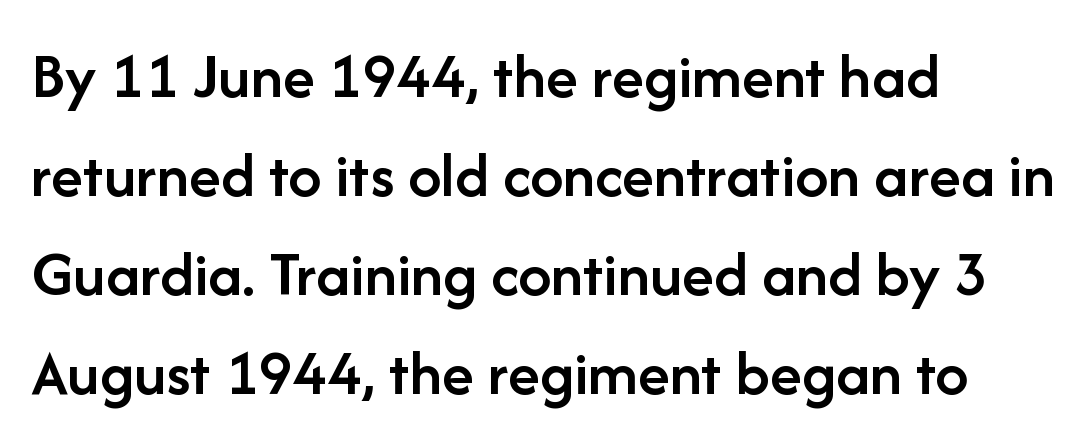
Q: Is the text bold? A: Semi-bold.
Q: Is the text italic (slanted)? A: No, it is upright.
Q: Is the typeface a serif or a sans-serif typeface? A: Sans-serif.
Q: Is the text underlined? A: No.
Q: How is the paragraph aligned? A: Left-aligned.
Q: Is the spacing between letters normal or unusually wide? A: Normal.
Q: Is the spacing between lines tight, normal or loose? A: Normal.
Q: Width (condensed, normal, or wide)? A: Normal.
Q: Stroke contrast? A: Low.
Q: x-height? A: Medium.
Q: Monospaced? A: No.
